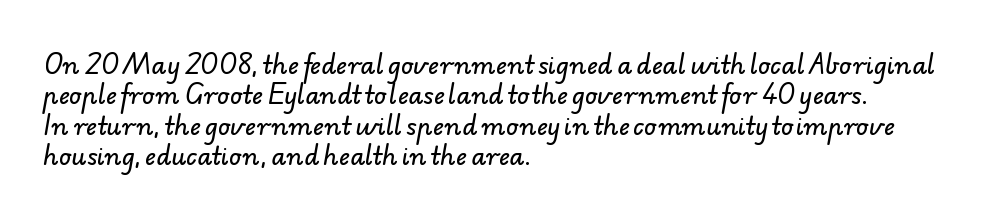
{"underline": "no", "align": "left", "line_spacing": "normal", "line_spacing_ratio": 1.27, "letter_spacing": "normal", "letter_spacing_em": 0.0, "glyph_px": 24}
